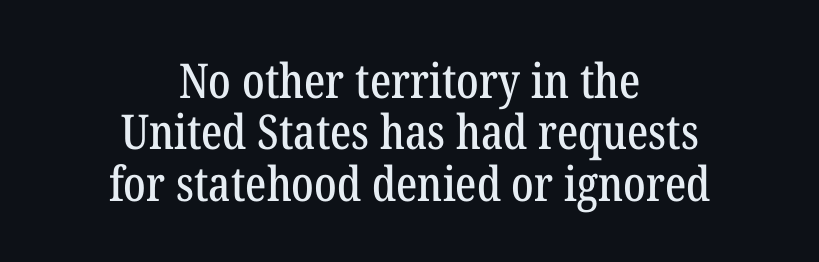
{"serif": "yes", "italic": "no", "width": "condensed", "stroke_contrast": "low", "x_height": "medium", "monospaced": "no", "underline": "no", "align": "center", "line_spacing": "tight", "line_spacing_ratio": 1.07, "letter_spacing": "normal", "letter_spacing_em": 0.0, "glyph_px": 48}
